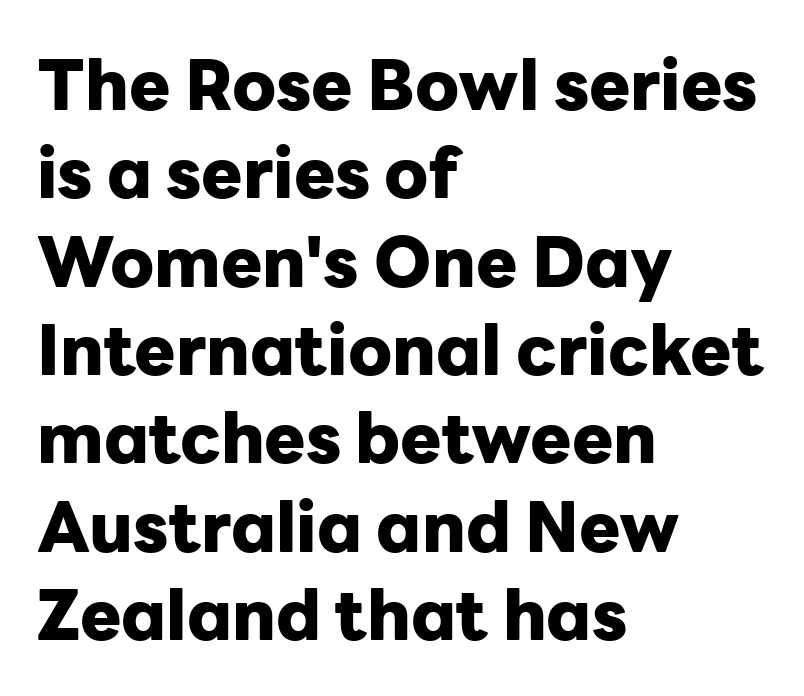
The image shows 69 px heavy sans-serif type, upright; set left-aligned, normal line spacing (1.28x), normal letter spacing, not underlined; low stroke contrast and a medium x-height.
